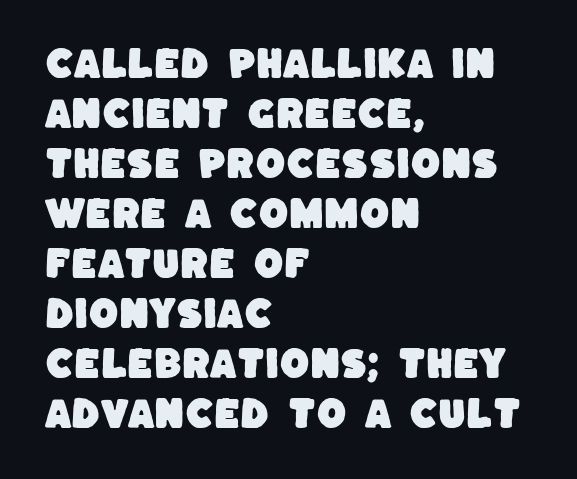
Does the copy run flush right? No — it runs flush left. Looks like regular typesetting: each glyph gets only the width it needs. The glyphs in this specimen are sans serif. Descenders are the only things crossing below the line. The rows are spaced the way most documents space them.
